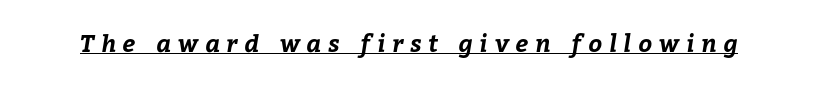
Q: Is the text bold? A: Yes.
Q: Is the text underlined? A: Yes.
Q: Is the spacing between letters normal or unusually wide? A: Unusually wide.
